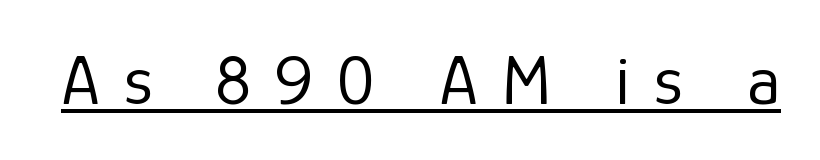
{"serif": "no", "italic": "no", "bold": "no", "weight": "regular", "width": "normal", "stroke_contrast": "low", "x_height": "medium", "monospaced": "no", "underline": "yes", "letter_spacing": "wide", "letter_spacing_em": 0.33, "glyph_px": 71}
